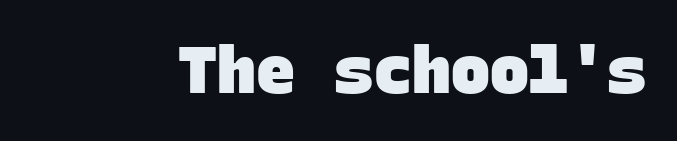
Q: Is the text bold? A: Yes.
Q: Is the typeface a serif or a sans-serif typeface? A: Sans-serif.
Q: Is the text underlined? A: No.
Q: Is the spacing between letters normal or unusually wide? A: Normal.
Q: Width (condensed, normal, or wide)? A: Normal.
Q: Stroke contrast? A: Low.
Q: x-height? A: Large.
Q: Monospaced? A: Yes.
